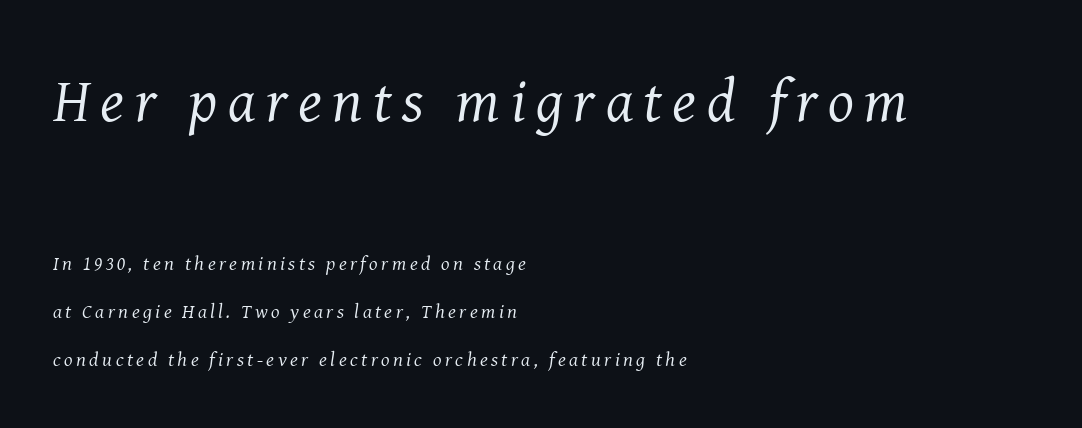
{"serif": "yes", "italic": "yes", "lean": "right", "slant_degrees": 8, "bold": "no", "weight": "regular", "width": "normal", "stroke_contrast": "medium", "x_height": "medium", "monospaced": "no", "underline": "no", "align": "left", "line_spacing": "loose", "line_spacing_ratio": 2.4, "larger_block": "first", "size_ratio": 3.05, "glyph_px": 61}
